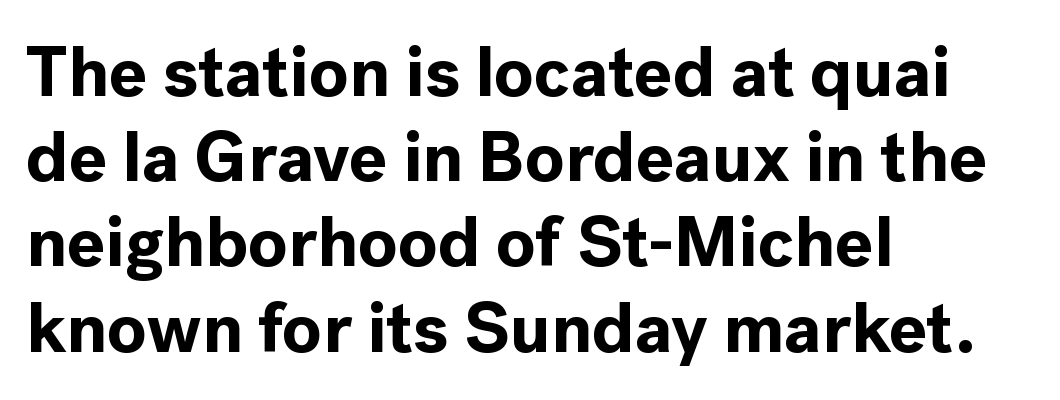
{"serif": "no", "italic": "no", "bold": "yes", "weight": "bold", "width": "normal", "x_height": "medium", "monospaced": "no", "underline": "no", "align": "left", "line_spacing_ratio": 1.2, "letter_spacing": "normal", "letter_spacing_em": 0.0, "glyph_px": 71}
